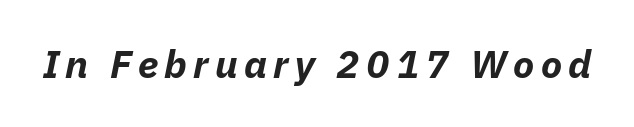
{"italic": "yes", "lean": "right", "slant_degrees": 11, "bold": "yes", "weight": "bold", "width": "normal", "stroke_contrast": "low", "x_height": "medium", "monospaced": "no", "underline": "no", "glyph_px": 39}
